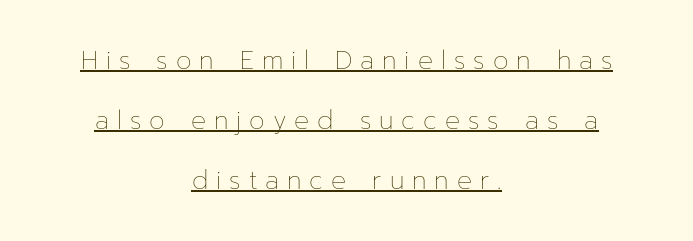
Layout note: lines centered. Caption: face not bold, strokes unweighted. If you drew a line through each stem, it would be perfectly vertical. What decoration does the sample have? An underline. Line spacing here is loose. Inter-character spacing is expanded well beyond the font's built-in metrics.
